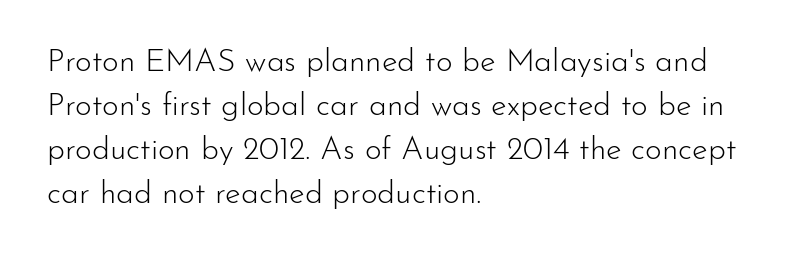
The image shows 32 px light sans-serif type, upright; set left-aligned, normal line spacing (1.38x), normal letter spacing, not underlined; low stroke contrast and a small x-height.
